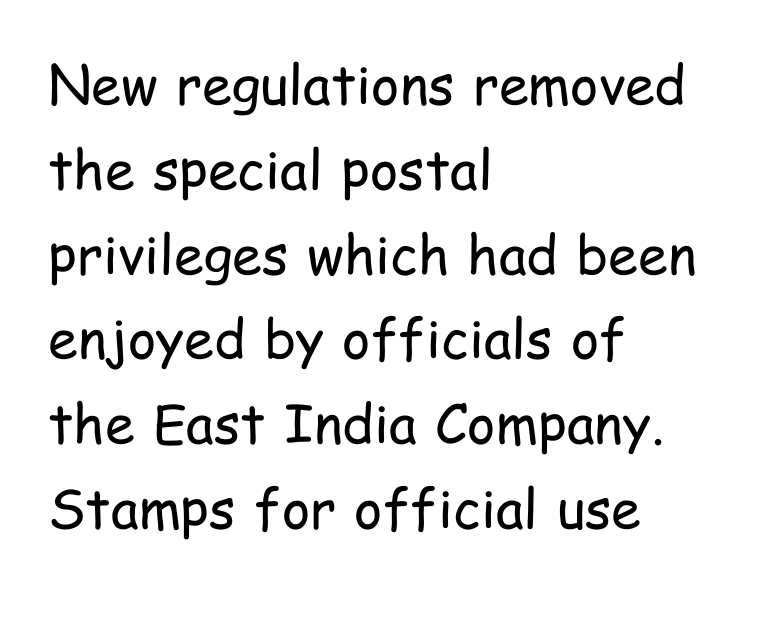
Line beginnings align vertically; line endings do not. Nothing sits at the stroke ends, so this counts as sans-serif. The font is comparable to plain body text, perhaps lighter. The specimen reads as upright at a glance. The words here are not underlined. These lines keep a tight, regular rhythm from letter to letter.
